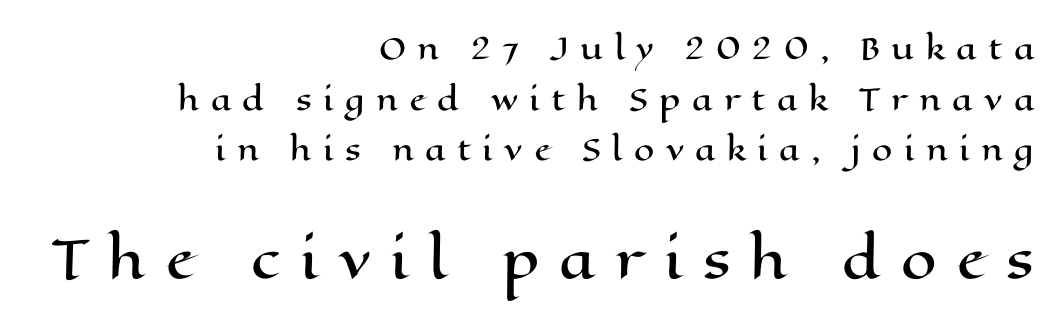
{"italic": "no", "width": "wide", "stroke_contrast": "high", "x_height": "medium", "monospaced": "no", "underline": "no", "align": "right", "line_spacing_ratio": 1.75, "letter_spacing": "wide", "letter_spacing_em": 0.39, "larger_block": "second", "size_ratio": 1.76, "glyph_px": 51}
